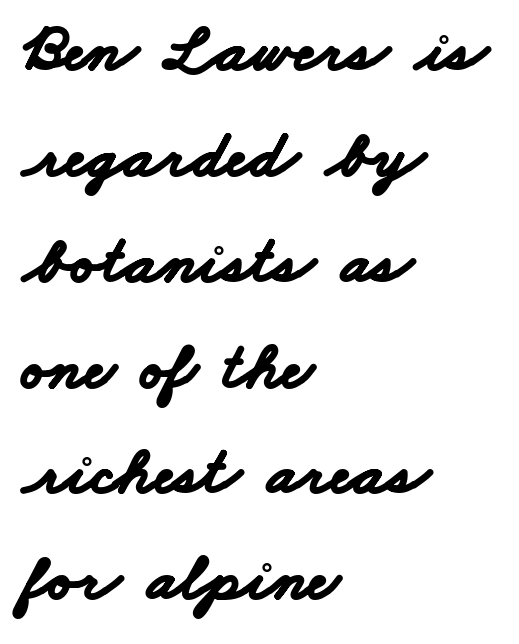
Q: Is the text bold? A: Yes.
Q: Is the typeface a serif or a sans-serif typeface? A: Sans-serif.
Q: Is the text underlined? A: No.
Q: How is the paragraph aligned? A: Left-aligned.
Q: Is the spacing between letters normal or unusually wide? A: Normal.
Q: Is the spacing between lines tight, normal or loose? A: Normal.
Q: Width (condensed, normal, or wide)? A: Wide.
Q: Stroke contrast? A: Low.
Q: x-height? A: Small.
Q: Monospaced? A: No.
